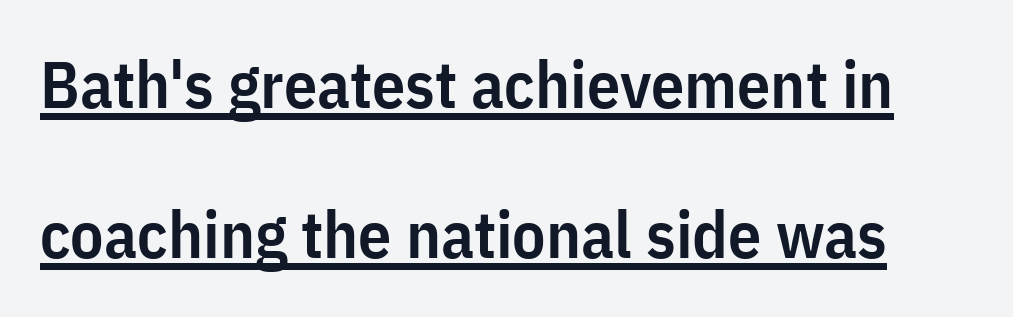
Each glyph is drawn with semibold strokes, heavier than normal yet not fully bold. The passage shown is typeset with a sans-serif family. You could not count columns in this text — the font is proportionally spaced. You can see a thin bar hugging the bottom of the glyphs.
